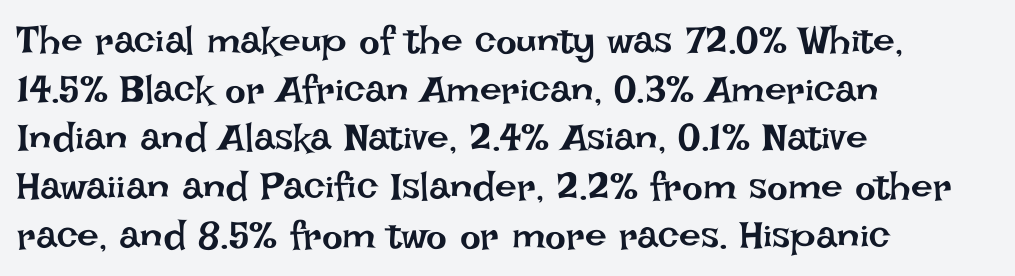
The image shows 39 px regular-weight type, upright; set left-aligned, normal line spacing (1.25x), normal letter spacing, not underlined; low stroke contrast and a large x-height.
